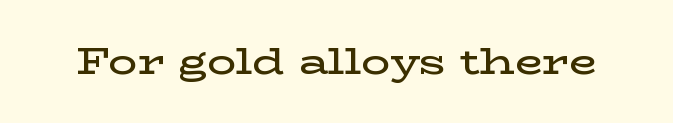
The image shows 36 px semibold, wide serif type, upright; set normal letter spacing, not underlined; low stroke contrast and a medium x-height.
